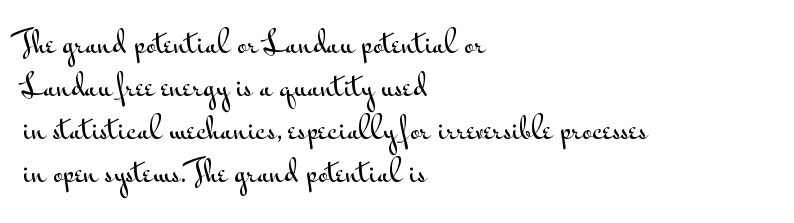
The glyphs are unaccompanied by any horizontal stroke below them. Students, note that the glyphs here touch the page at normal intervals. The text was rendered using a sans face with plain stroke endings. The compositor pushed each line to the left boundary.
